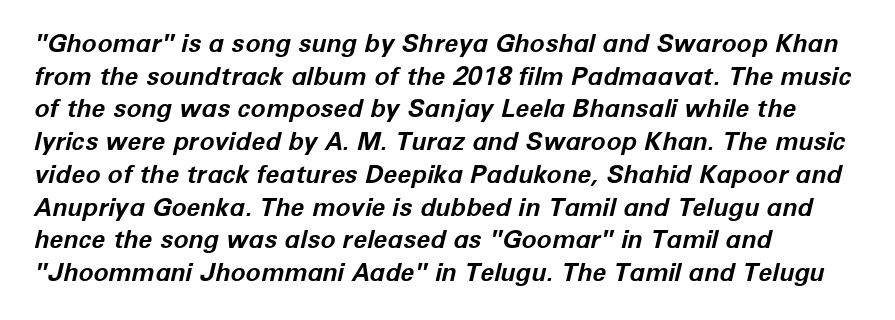
{"italic": "yes", "lean": "right", "slant_degrees": 12, "bold": "yes", "underline": "no", "align": "left", "line_spacing": "normal", "line_spacing_ratio": 1.31, "letter_spacing": "normal", "letter_spacing_em": 0.0, "glyph_px": 25}
